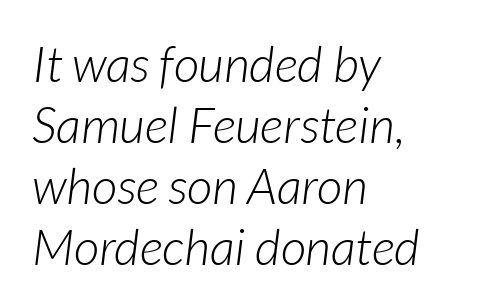
{"italic": "yes", "lean": "right", "slant_degrees": 7, "bold": "no", "weight": "light", "width": "normal", "stroke_contrast": "low", "x_height": "medium", "monospaced": "no", "underline": "no", "align": "left", "line_spacing_ratio": 1.22, "letter_spacing": "normal", "letter_spacing_em": 0.0, "glyph_px": 50}
